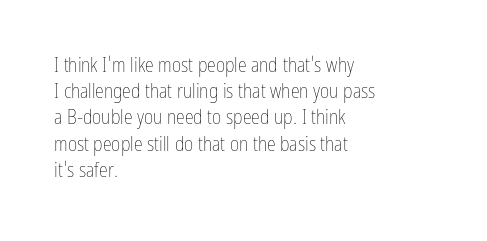
The image shows 20 px text type, upright; set left-aligned, normal line spacing (1.31x), normal letter spacing, not underlined.
